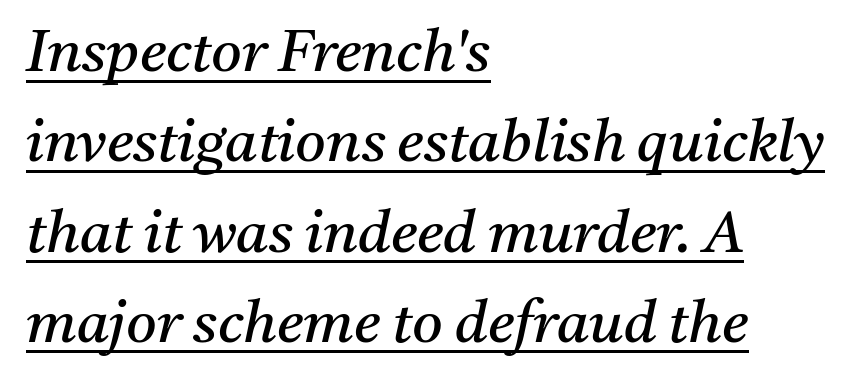
Line starts are locked; line ends wander. A typesetter would label this face a serif. The vertical gap from one line to the next is medium. Do the characters align in a grid? No, the font is proportional. Posture: slanted. Compared with typical body copy, the letter spacing here is the same.
